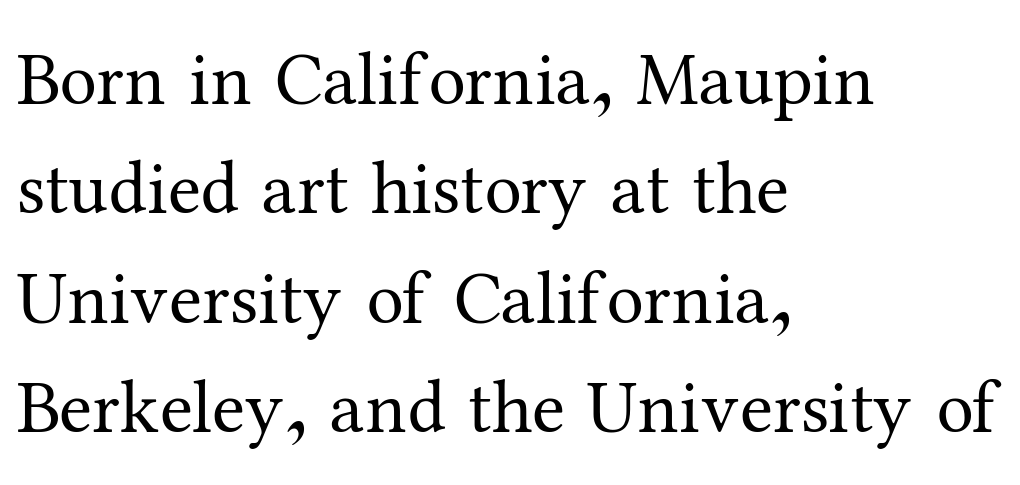
The image shows 75 px regular-weight serif type, upright; set left-aligned, normal line spacing (1.46x), normal letter spacing, not underlined; medium stroke contrast and a medium x-height.
